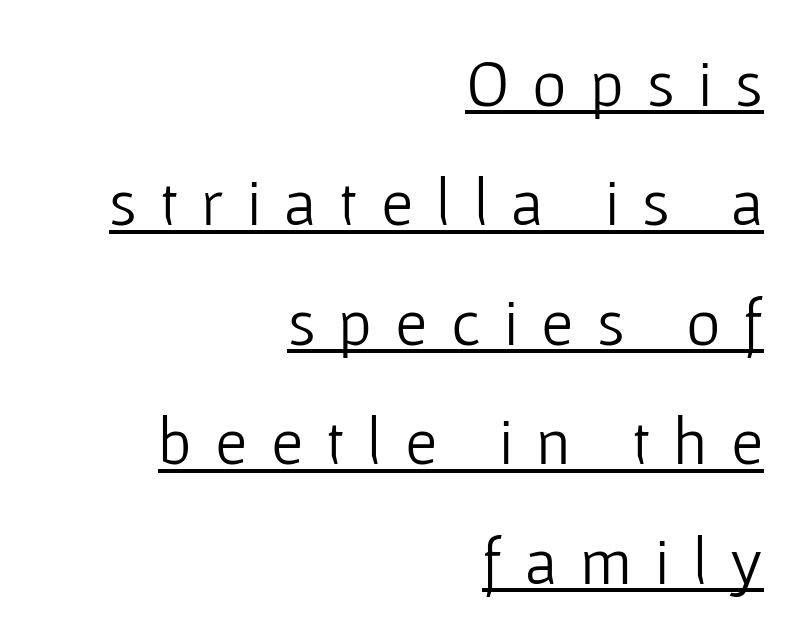
{"serif": "no", "italic": "no", "bold": "no", "weight": "light", "width": "normal", "stroke_contrast": "low", "x_height": "medium", "monospaced": "no", "underline": "yes", "align": "right", "line_spacing_ratio": 1.81, "letter_spacing": "wide", "letter_spacing_em": 0.35, "glyph_px": 66}
